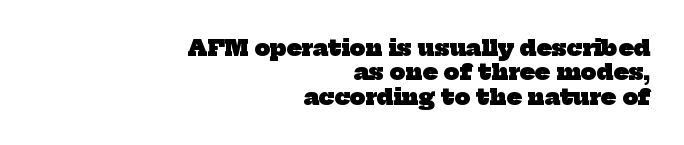
Q: Is the text bold? A: Yes.
Q: Is the text underlined? A: No.
Q: How is the paragraph aligned? A: Right-aligned.
Q: Is the spacing between letters normal or unusually wide? A: Normal.
Q: Is the spacing between lines tight, normal or loose? A: Tight.
